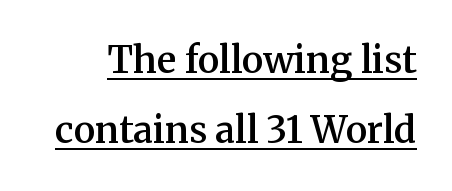
The image shows 37 px semibold serif type, upright; set loose line spacing (1.9x), normal letter spacing, underlined; medium stroke contrast and a medium x-height.
